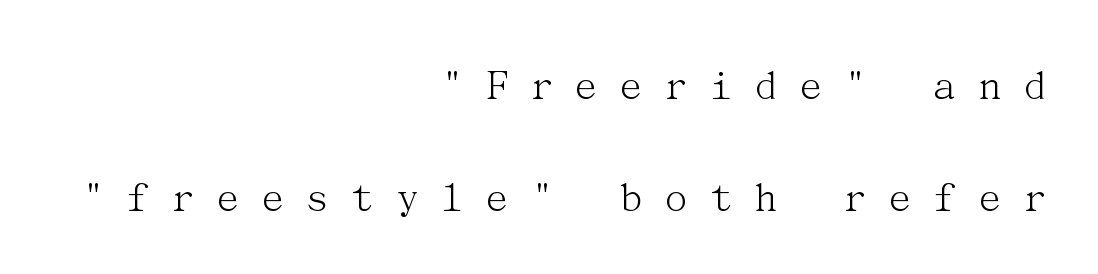
The image shows 45 px light serif type, upright; set right-aligned, loose line spacing (2.49x), unusually wide letter spacing (+0.41 em), not underlined; medium stroke contrast and a medium x-height.
